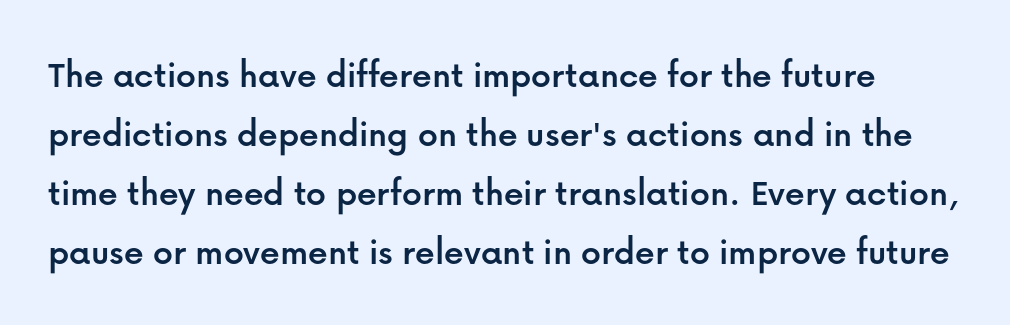
{"serif": "no", "italic": "no", "width": "normal", "stroke_contrast": "low", "x_height": "medium", "monospaced": "no", "underline": "no", "line_spacing": "normal", "line_spacing_ratio": 1.51, "letter_spacing": "normal", "letter_spacing_em": 0.0, "glyph_px": 39}
